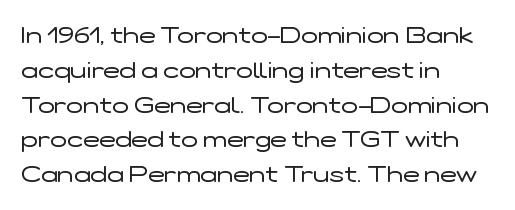
Q: Is the text bold? A: No.
Q: Is the text italic (slanted)? A: No, it is upright.
Q: Is the text underlined? A: No.
Q: How is the paragraph aligned? A: Left-aligned.
Q: Is the spacing between letters normal or unusually wide? A: Normal.
Q: Is the spacing between lines tight, normal or loose? A: Normal.
